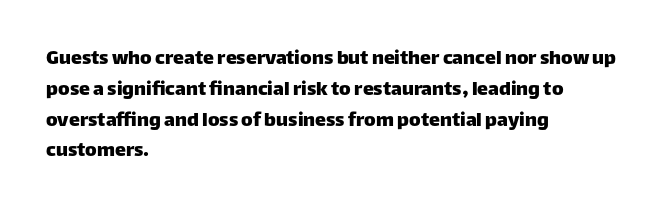
Q: Is the text italic (slanted)? A: No, it is upright.
Q: Is the text underlined? A: No.
Q: How is the paragraph aligned? A: Left-aligned.
Q: Is the spacing between letters normal or unusually wide? A: Normal.
Q: Is the spacing between lines tight, normal or loose? A: Normal.
